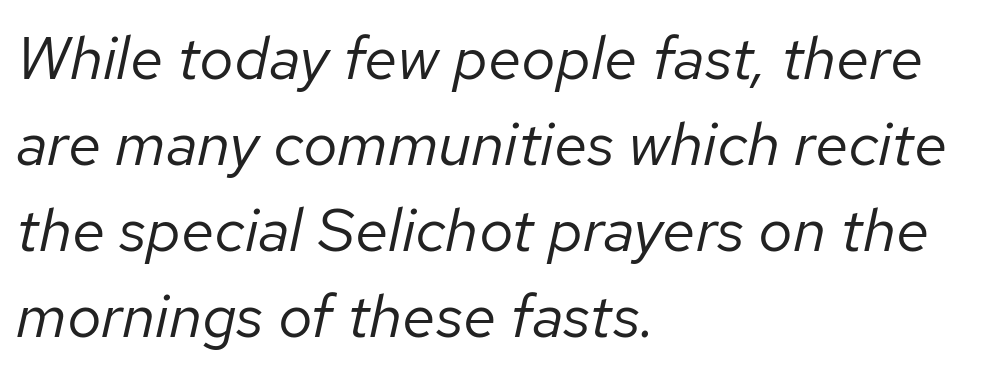
The image shows 61 px regular-weight type, italic (leaning right); set left-aligned, normal line spacing (1.41x), normal letter spacing, not underlined; low stroke contrast and a medium x-height.
